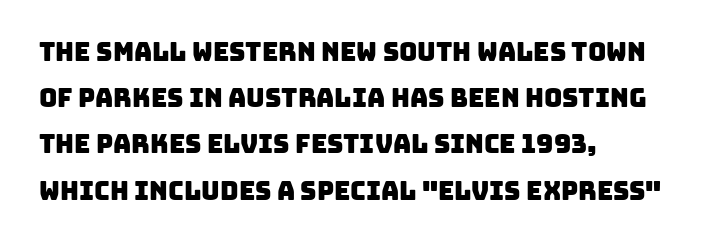
The image shows 25 px text type; set left-aligned, line spacing 1.85x, normal letter spacing, not underlined.
